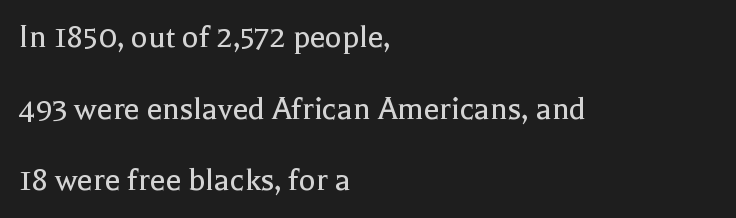
The image shows 35 px regular-weight serif type, upright; set left-aligned, loose line spacing (2.05x), normal letter spacing, not underlined; a medium x-height.
